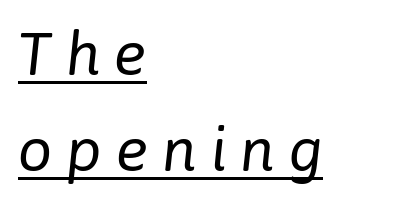
Caption: expanded tracking, letters set apart. The passage shown is underscored from start to finish. Normally led — the rows are evenly, conventionally spaced. Alignment: flush left. Here the designer chose a conventional face with non-uniform glyph widths.
